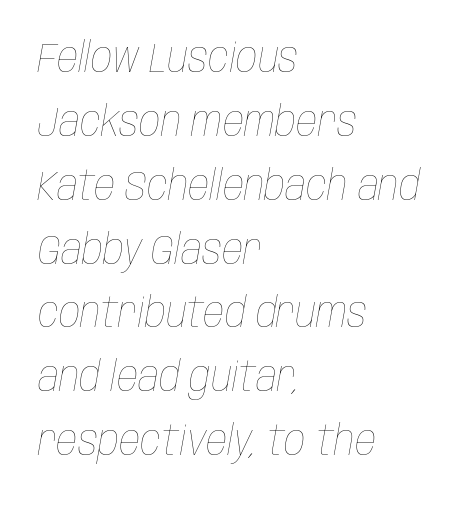
{"italic": "yes", "lean": "right", "slant_degrees": 10, "bold": "no", "weight": "thin", "width": "condensed", "stroke_contrast": "low", "x_height": "large", "monospaced": "no", "underline": "no", "align": "left", "line_spacing": "normal", "line_spacing_ratio": 1.52, "letter_spacing": "normal", "letter_spacing_em": 0.0, "glyph_px": 42}
